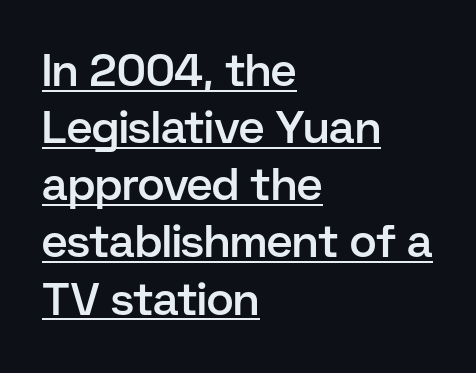
{"serif": "no", "italic": "no", "bold": "semi", "weight": "semibold", "width": "normal", "stroke_contrast": "low", "x_height": "medium", "monospaced": "no", "underline": "yes", "align": "left", "line_spacing": "normal", "line_spacing_ratio": 1.27, "letter_spacing": "normal", "letter_spacing_em": 0.0, "glyph_px": 45}
